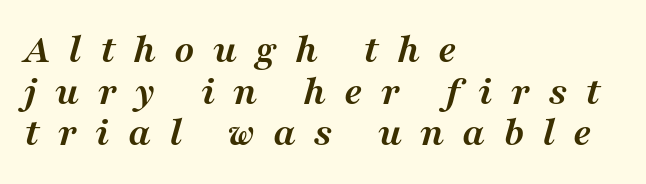
The image shows 42 px semibold serif type, italic (leaning right); set left-aligned, tight line spacing (0.99x), unusually wide letter spacing (+0.43 em), not underlined; medium stroke contrast and a medium x-height.
